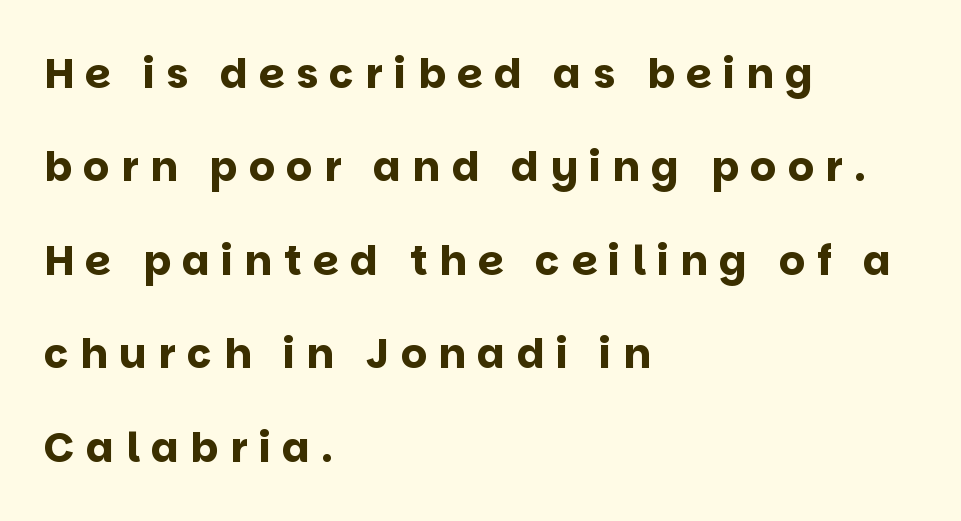
Q: Is the text bold? A: Yes.
Q: Is the text italic (slanted)? A: No, it is upright.
Q: Is the typeface a serif or a sans-serif typeface? A: Sans-serif.
Q: Is the text underlined? A: No.
Q: How is the paragraph aligned? A: Left-aligned.
Q: Is the spacing between letters normal or unusually wide? A: Unusually wide.
Q: Is the spacing between lines tight, normal or loose? A: Loose.
Q: Width (condensed, normal, or wide)? A: Normal.
Q: Stroke contrast? A: Low.
Q: x-height? A: Large.
Q: Monospaced? A: No.
